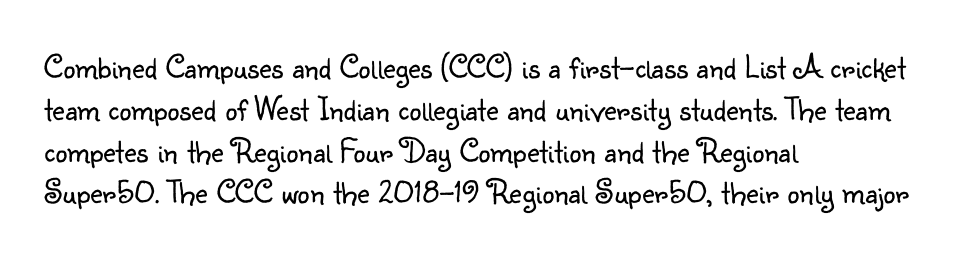
{"serif": "no", "italic": "no", "bold": "no", "weight": "light", "width": "normal", "stroke_contrast": "low", "x_height": "small", "monospaced": "no", "underline": "no", "align": "left", "line_spacing_ratio": 1.23, "letter_spacing": "normal", "letter_spacing_em": 0.0, "glyph_px": 34}
